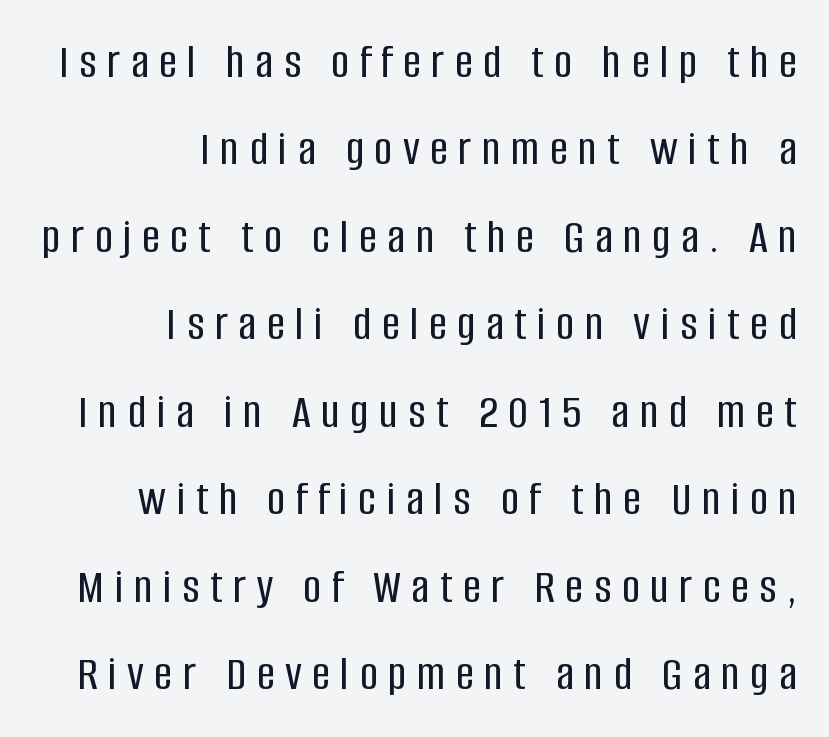
Q: Is the text italic (slanted)? A: No, it is upright.
Q: Is the typeface a serif or a sans-serif typeface? A: Sans-serif.
Q: Is the text underlined? A: No.
Q: How is the paragraph aligned? A: Right-aligned.
Q: Is the spacing between letters normal or unusually wide? A: Unusually wide.
Q: Width (condensed, normal, or wide)? A: Condensed.
Q: Stroke contrast? A: Low.
Q: x-height? A: Large.
Q: Monospaced? A: No.
